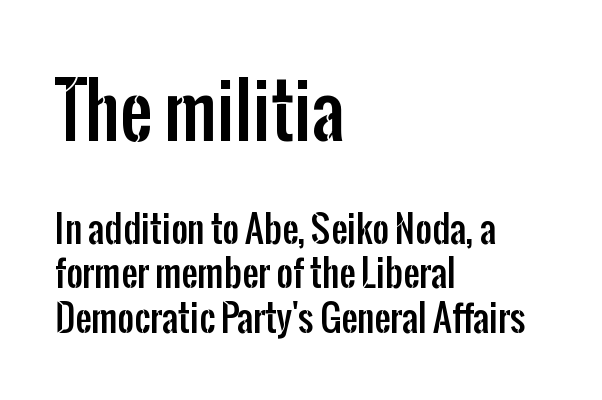
Nothing unusual about the tracking: characters are spaced as the font intends. The string is rendered with underlining switched off. Spacing verdict: proportional, widths tailored to each character. These lines stack with their left ends in a neat column.
